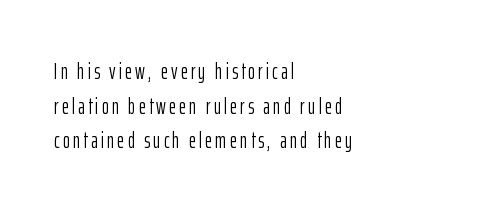
The image shows 22 px text type, upright; set left-aligned, normal line spacing (1.57x), not underlined.
